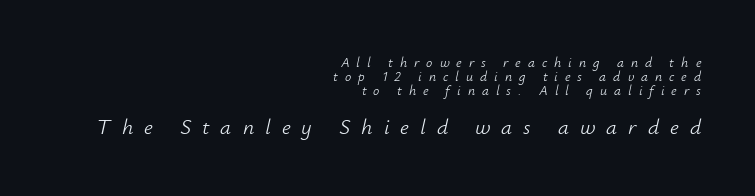
The image shows 22 px text type, italic (leaning right); set right-aligned, tight line spacing (0.99x), unusually wide letter spacing (+0.5 em), not underlined; the second (bottom) block is 1.57x larger.
